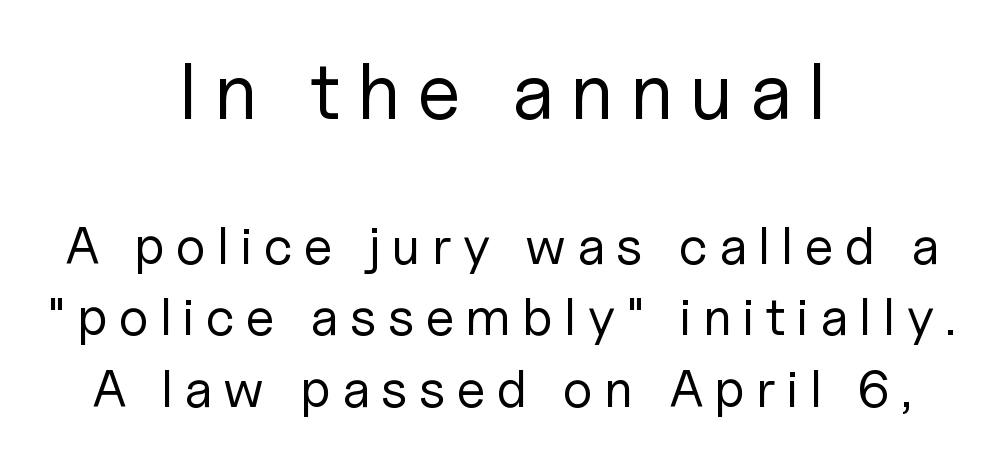
Q: Is the text bold? A: No.
Q: Is the text italic (slanted)? A: No, it is upright.
Q: Is the typeface a serif or a sans-serif typeface? A: Sans-serif.
Q: Is the text underlined? A: No.
Q: How is the paragraph aligned? A: Centered.
Q: Is the spacing between letters normal or unusually wide? A: Unusually wide.
Q: Is the spacing between lines tight, normal or loose? A: Normal.
Q: Which block of text is set in a larger size, the first (top) or the second (bottom)? A: The first (top) one.
Q: Width (condensed, normal, or wide)? A: Normal.
Q: Stroke contrast? A: Low.
Q: x-height? A: Medium.
Q: Monospaced? A: No.
